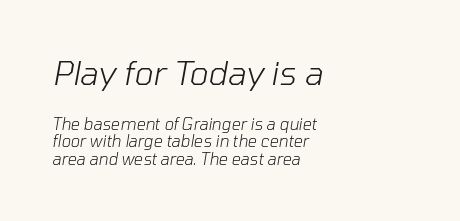
{"italic": "yes", "lean": "right", "slant_degrees": 10, "bold": "no", "weight": "light", "width": "normal", "stroke_contrast": "low", "x_height": "medium", "monospaced": "no", "underline": "no", "align": "left", "line_spacing": "tight", "line_spacing_ratio": 1.08, "letter_spacing": "normal", "letter_spacing_em": 0.0, "larger_block": "first", "size_ratio": 2.06, "glyph_px": 33}
